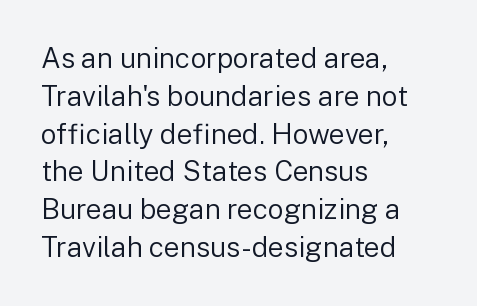
Q: Is the text bold? A: No.
Q: Is the text italic (slanted)? A: No, it is upright.
Q: Is the typeface a serif or a sans-serif typeface? A: Sans-serif.
Q: Is the text underlined? A: No.
Q: How is the paragraph aligned? A: Left-aligned.
Q: Is the spacing between letters normal or unusually wide? A: Normal.
Q: Is the spacing between lines tight, normal or loose? A: Normal.
Q: Width (condensed, normal, or wide)? A: Normal.
Q: Stroke contrast? A: Low.
Q: x-height? A: Medium.
Q: Monospaced? A: No.
